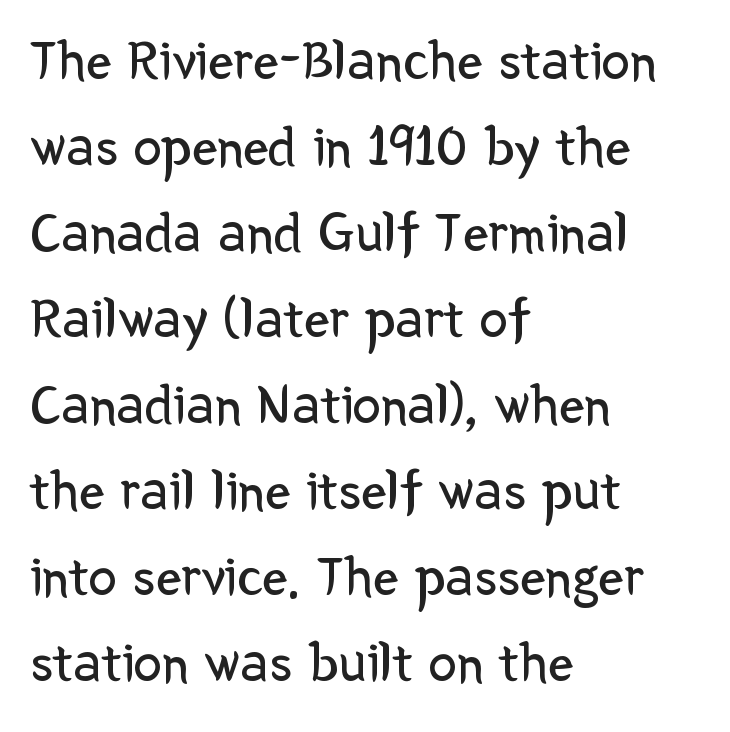
The image shows 57 px regular-weight sans-serif type, upright; set left-aligned, normal line spacing (1.51x), normal letter spacing, not underlined; low stroke contrast and a medium x-height.
